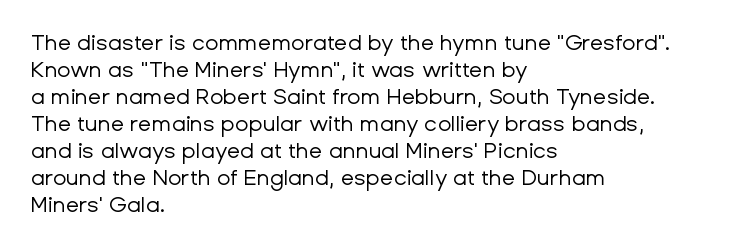
The image shows 22 px text type, upright; set left-aligned, line spacing 1.23x, normal letter spacing, not underlined.
